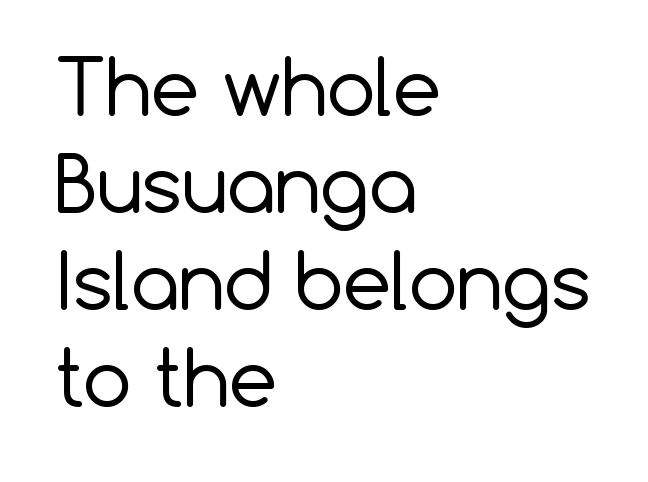
The designer went with a sans here, leaving each stem footless. Successive baselines arrive at the customary interval. Proportional: the letters do not fall into vertical columns. The text block is weighted toward the left margin, trailing off unevenly rightward.
